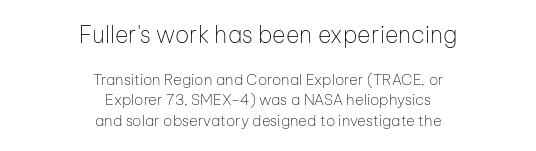
The image shows 23 px text type, upright; set centered, normal line spacing (1.37x), normal letter spacing, not underlined; the first (top) block is 1.53x larger.
